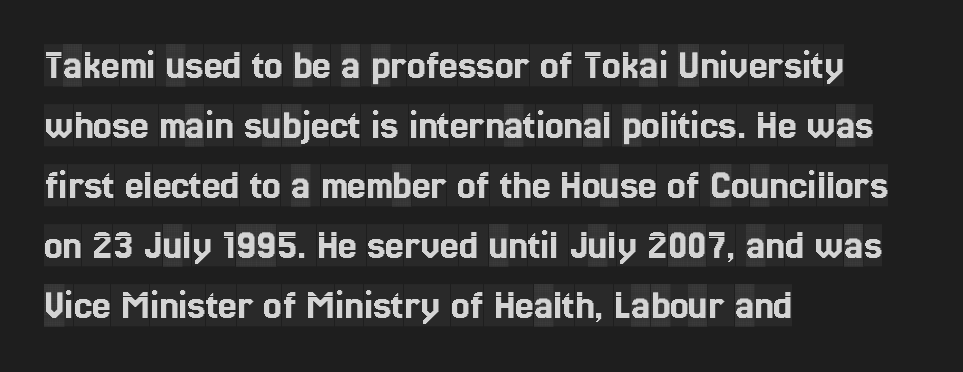
The rendering keeps characters at their native spacing. These lines are rendered in a variable-pitch font. This sample uses a serif face. The vertical gap from one line to the next is medium.
